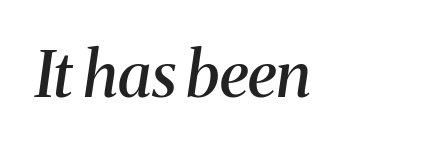
Q: Is the text bold? A: Semi-bold.
Q: Is the text italic (slanted)? A: Yes, it leans right by about 8 degrees.
Q: Is the typeface a serif or a sans-serif typeface? A: Serif.
Q: Is the text underlined? A: No.
Q: Is the spacing between letters normal or unusually wide? A: Normal.
Q: Width (condensed, normal, or wide)? A: Normal.
Q: Stroke contrast? A: Medium.
Q: x-height? A: Medium.
Q: Monospaced? A: No.
